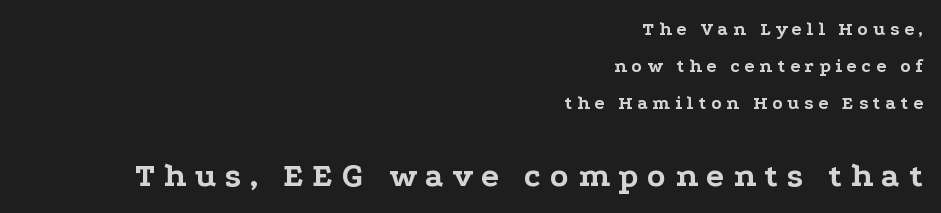
{"serif": "yes", "italic": "no", "bold": "yes", "weight": "bold", "width": "wide", "stroke_contrast": "low", "x_height": "medium", "monospaced": "no", "underline": "no", "align": "right", "line_spacing": "loose", "line_spacing_ratio": 1.94, "letter_spacing": "wide", "letter_spacing_em": 0.25, "larger_block": "second", "size_ratio": 1.79, "glyph_px": 34}
